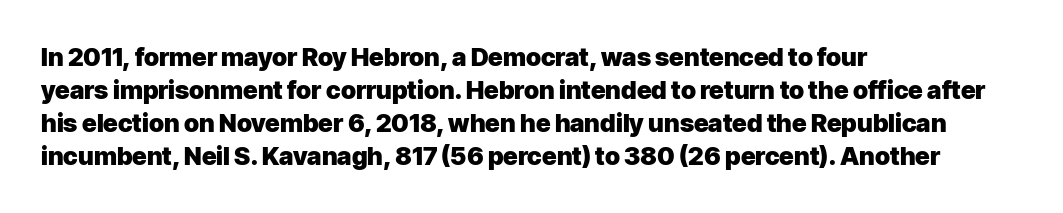
A full-strength bold gives these letters their thick strokes. The gaps between neighbouring characters are ordinary and unremarkable. The lines sit at an ordinary, default distance from one another. Descender tails drop into unmarked territory.
